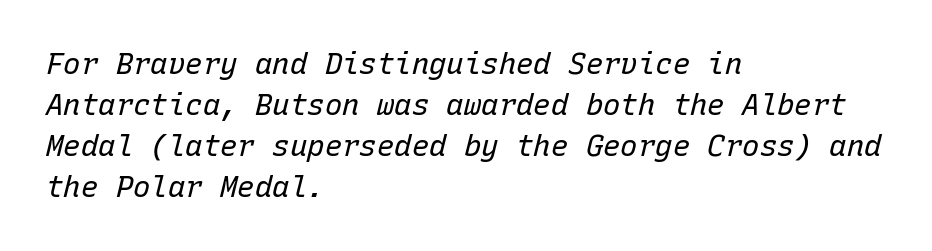
The image shows 29 px regular-weight type, italic (leaning right), monospaced; set left-aligned, normal line spacing (1.41x), normal letter spacing, not underlined; low stroke contrast and a medium x-height.
